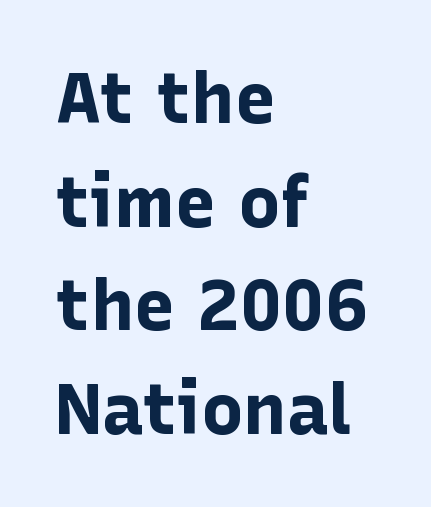
In terms of letterspacing, this is plain default setting. The type family on display is of the sans-serif kind. Compared with typical paragraphs, the rows here are spaced about the same. Horizontally, the lines are justified to the leading edge only.
